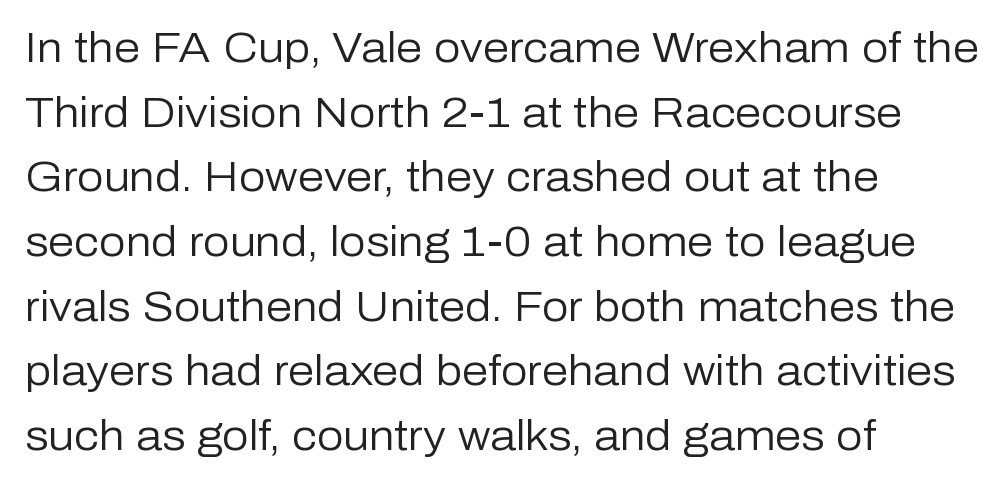
The image shows 42 px regular-weight sans-serif type, upright; set left-aligned, normal line spacing (1.54x), normal letter spacing, not underlined; low stroke contrast and a medium x-height.
